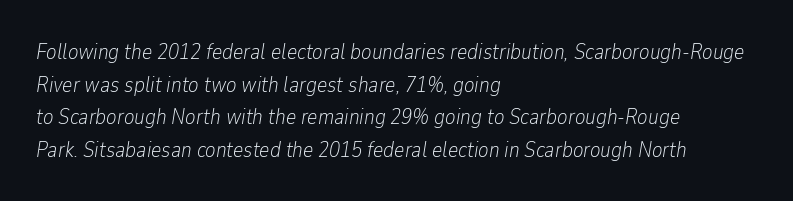
{"italic": "yes", "lean": "right", "slant_degrees": 9, "bold": "no", "underline": "no", "align": "left", "line_spacing": "normal", "line_spacing_ratio": 1.48, "letter_spacing": "normal", "letter_spacing_em": 0.0, "glyph_px": 22}
